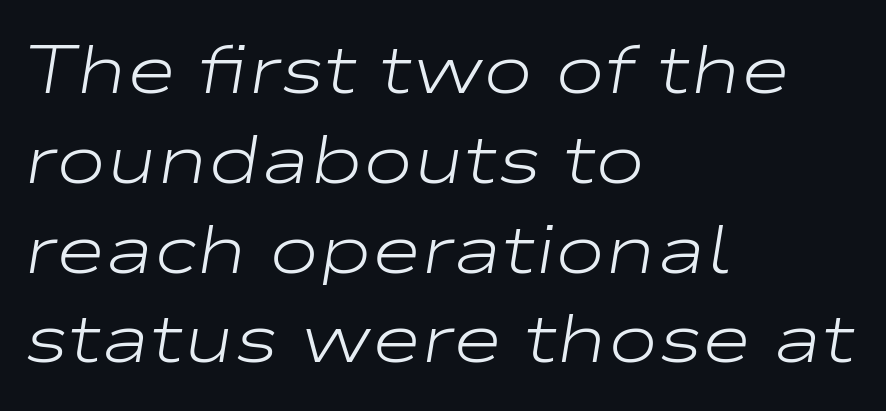
{"italic": "yes", "lean": "right", "slant_degrees": 9, "bold": "no", "weight": "light", "width": "wide", "stroke_contrast": "low", "x_height": "medium", "monospaced": "no", "underline": "no", "align": "left", "line_spacing": "normal", "line_spacing_ratio": 1.32, "letter_spacing": "normal", "letter_spacing_em": 0.0, "glyph_px": 68}
